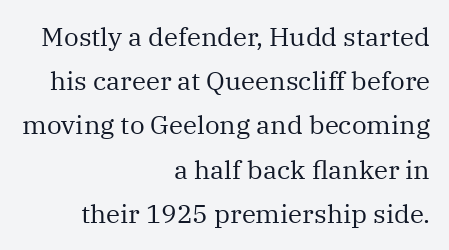
Q: Is the text bold? A: No.
Q: Is the text italic (slanted)? A: No, it is upright.
Q: Is the text underlined? A: No.
Q: How is the paragraph aligned? A: Right-aligned.
Q: Is the spacing between letters normal or unusually wide? A: Normal.
Q: Is the spacing between lines tight, normal or loose? A: Normal.
